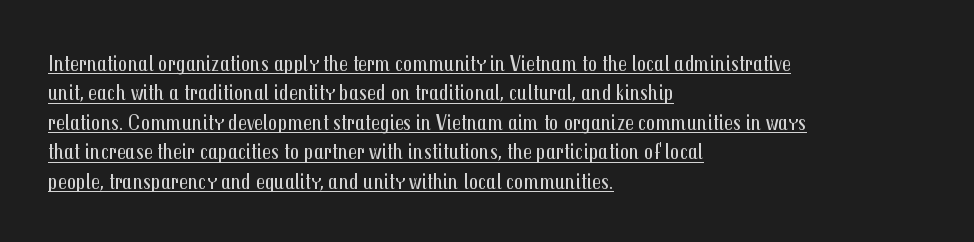
{"italic": "no", "bold": "no", "underline": "yes", "align": "left", "line_spacing": "normal", "line_spacing_ratio": 1.28, "letter_spacing": "normal", "letter_spacing_em": 0.0, "glyph_px": 23}
